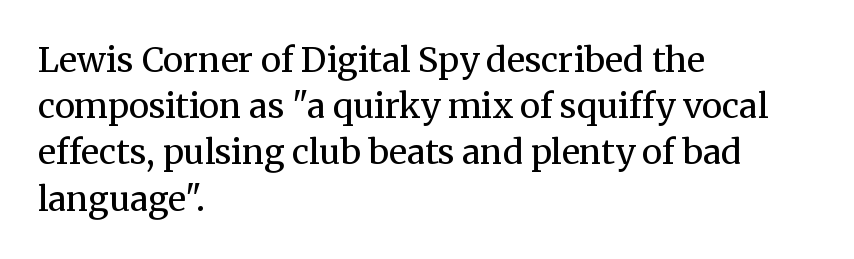
The image shows 34 px regular-weight serif type, upright; set left-aligned, normal line spacing (1.36x), normal letter spacing, not underlined; medium stroke contrast and a medium x-height.
